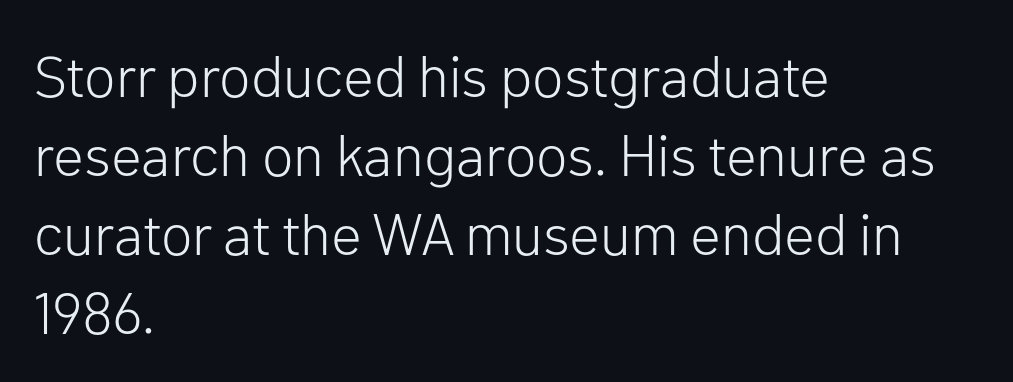
The image shows 58 px light sans-serif type, upright; set left-aligned, normal line spacing (1.36x), normal letter spacing, not underlined; low stroke contrast and a medium x-height.
